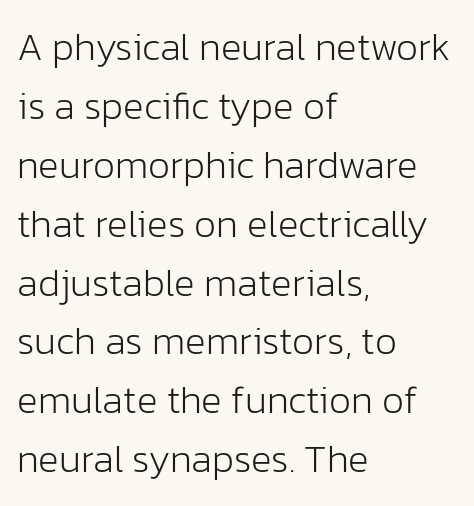
The image shows 39 px light sans-serif type, upright; set left-aligned, normal line spacing (1.51x), normal letter spacing, not underlined; low stroke contrast and a medium x-height.
